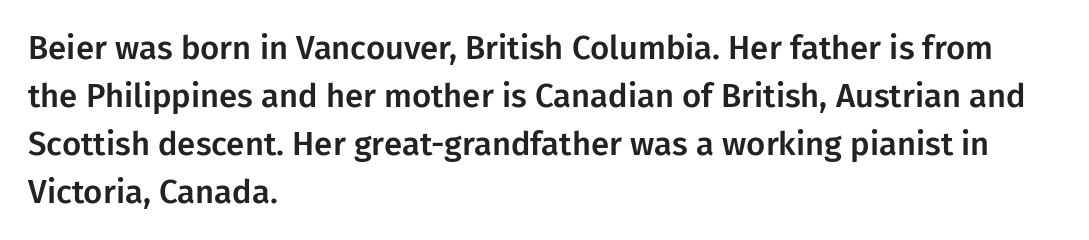
Q: Is the text italic (slanted)? A: No, it is upright.
Q: Is the typeface a serif or a sans-serif typeface? A: Sans-serif.
Q: Is the text underlined? A: No.
Q: How is the paragraph aligned? A: Left-aligned.
Q: Is the spacing between letters normal or unusually wide? A: Normal.
Q: Is the spacing between lines tight, normal or loose? A: Normal.
Q: Width (condensed, normal, or wide)? A: Normal.
Q: Stroke contrast? A: Low.
Q: x-height? A: Medium.
Q: Monospaced? A: No.
